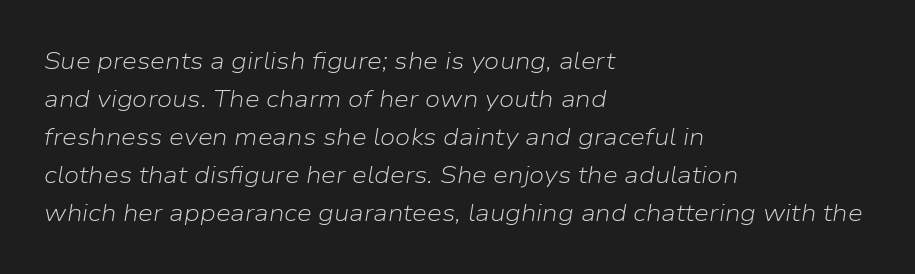
{"italic": "yes", "lean": "right", "slant_degrees": 9, "bold": "no", "underline": "no", "align": "left", "line_spacing": "normal", "line_spacing_ratio": 1.58, "letter_spacing": "normal", "letter_spacing_em": 0.0, "glyph_px": 24}
